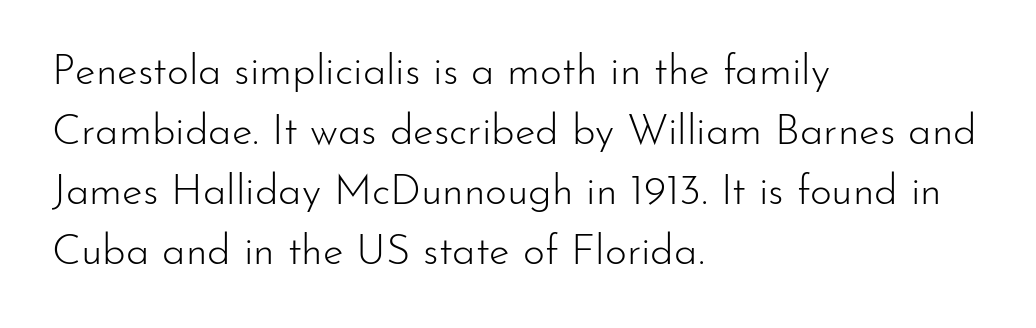
The image shows 42 px light sans-serif type, upright; set left-aligned, normal line spacing (1.43x), normal letter spacing, not underlined; low stroke contrast and a small x-height.
